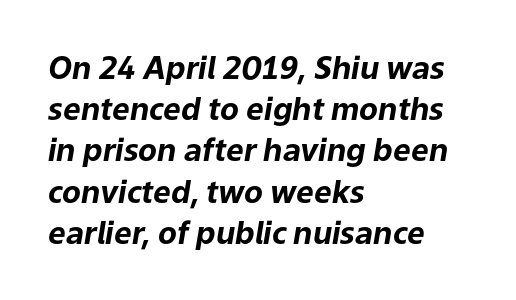
The letters advance in unequal steps, a hallmark of proportional type. Does the leading feel generous? No, just average. Does the weight exceed regular? Yes, all the way to bold. Italic? Definitely — the glyphs are oblique.
